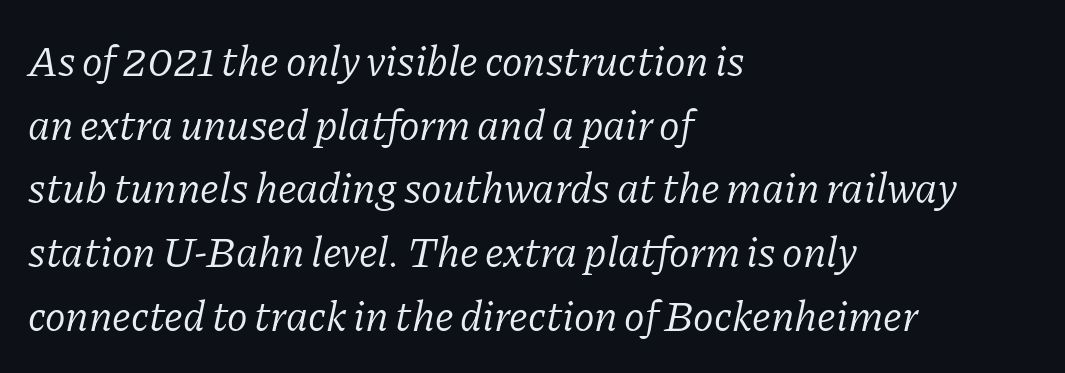
The face used here has a pronounced slope to its letters. Characters follow at the spacing the type designer built in. Horizontally, the lines are justified to the leading edge only. The font is comparable to plain body text, perhaps lighter. The typeface chosen for these lines features serifs. Vertically, the passage feels balanced, rows spaced as you'd expect.
